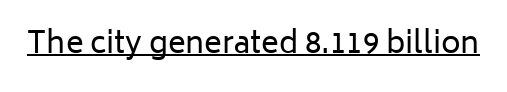
Q: Is the text bold? A: No.
Q: Is the text italic (slanted)? A: No, it is upright.
Q: Is the typeface a serif or a sans-serif typeface? A: Sans-serif.
Q: Is the text underlined? A: Yes.
Q: Is the spacing between letters normal or unusually wide? A: Normal.
Q: Width (condensed, normal, or wide)? A: Normal.
Q: Stroke contrast? A: Low.
Q: x-height? A: Medium.
Q: Monospaced? A: No.
